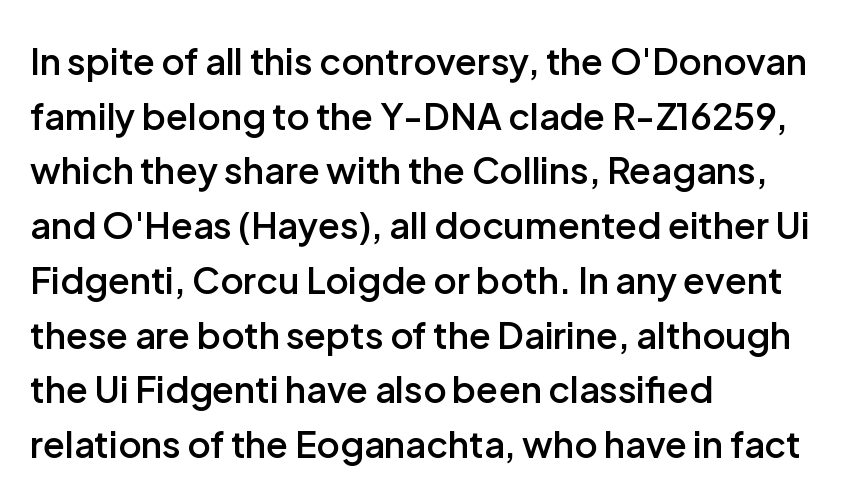
The image shows 36 px semibold sans-serif type, upright; set left-aligned, normal line spacing (1.52x), normal letter spacing, not underlined; low stroke contrast and a medium x-height.
